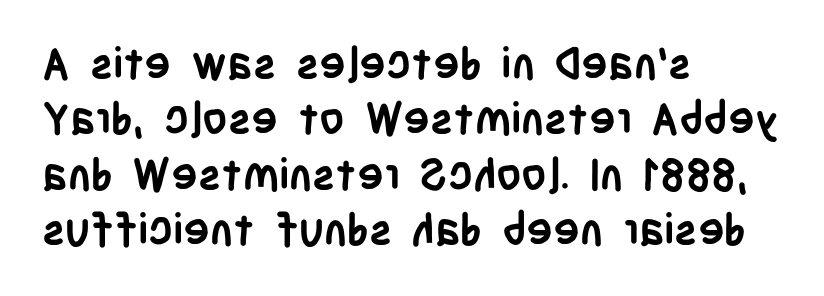
Stroke terminals: plain, sans-serif. The lines sit at an ordinary, default distance from one another. Each glyph is drawn with heavy, bold strokes. Rule under the text: the space is simply empty.
